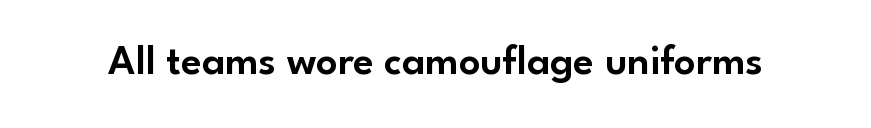
The image shows 42 px sans-serif type, upright; set normal letter spacing, not underlined; low stroke contrast and a small x-height.
